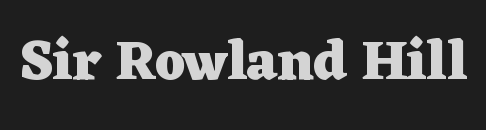
Q: Is the text bold? A: Yes.
Q: Is the text italic (slanted)? A: No, it is upright.
Q: Is the typeface a serif or a sans-serif typeface? A: Serif.
Q: Is the text underlined? A: No.
Q: Is the spacing between letters normal or unusually wide? A: Normal.
Q: Width (condensed, normal, or wide)? A: Wide.
Q: Stroke contrast? A: Low.
Q: x-height? A: Medium.
Q: Monospaced? A: No.
